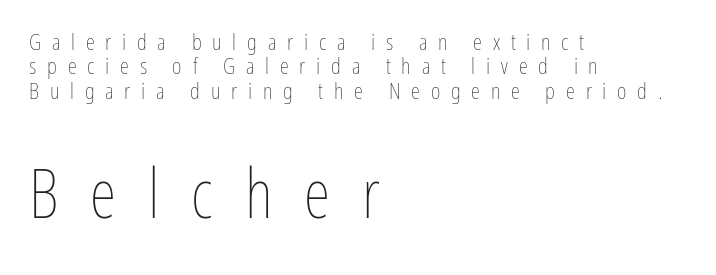
The image shows 68 px thin, condensed type, upright; set left-aligned, tight line spacing (1.06x), unusually wide letter spacing (+0.47 em), not underlined; the second (bottom) block is 2.96x larger; low stroke contrast and a medium x-height.
